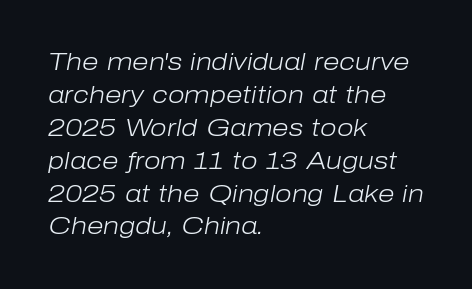
{"italic": "yes", "lean": "right", "slant_degrees": 10, "bold": "no", "underline": "no", "align": "left", "line_spacing": "normal", "line_spacing_ratio": 1.37, "letter_spacing": "normal", "letter_spacing_em": 0.0, "glyph_px": 24}
